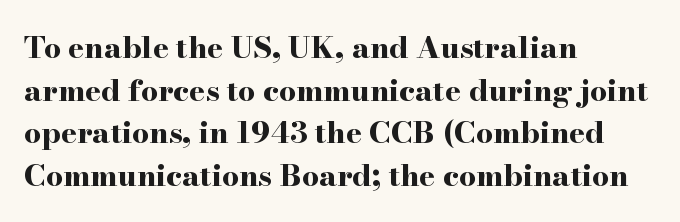
{"serif": "yes", "italic": "no", "bold": "yes", "weight": "bold", "width": "wide", "stroke_contrast": "high", "x_height": "small", "monospaced": "no", "underline": "no", "align": "left", "line_spacing": "normal", "line_spacing_ratio": 1.42, "letter_spacing": "normal", "letter_spacing_em": 0.0, "glyph_px": 30}
